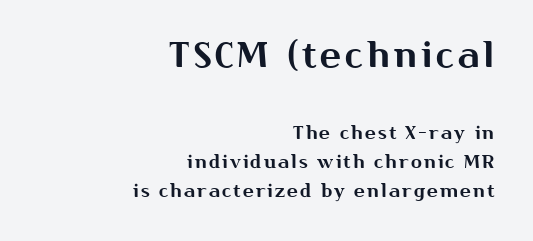
The image shows 35 px sans-serif type, upright; set right-aligned, normal line spacing (1.62x), not underlined; the first (top) block is 1.94x larger; medium stroke contrast and a medium x-height.
